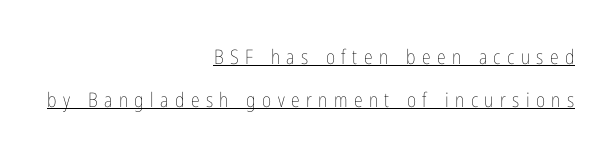
Look at the tracking — it's clearly loosened, letters drifting apart. Vertical stems look standard width or narrower in stroke. Underline: present. Italic: no, the glyphs are upright roman. The rag falls on the left side of this text block.
